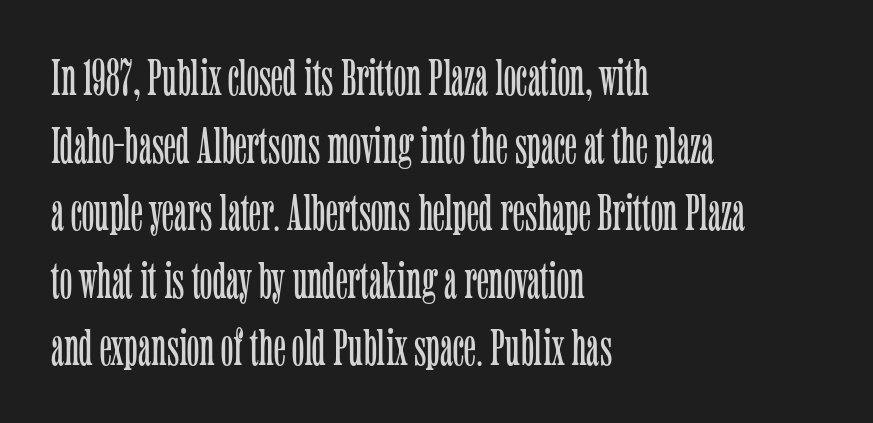
Q: Is the text bold? A: No.
Q: Is the text italic (slanted)? A: No, it is upright.
Q: Is the typeface a serif or a sans-serif typeface? A: Serif.
Q: Is the text underlined? A: No.
Q: How is the paragraph aligned? A: Left-aligned.
Q: Is the spacing between letters normal or unusually wide? A: Normal.
Q: Is the spacing between lines tight, normal or loose? A: Normal.
Q: Width (condensed, normal, or wide)? A: Condensed.
Q: Stroke contrast? A: Low.
Q: x-height? A: Medium.
Q: Monospaced? A: No.
